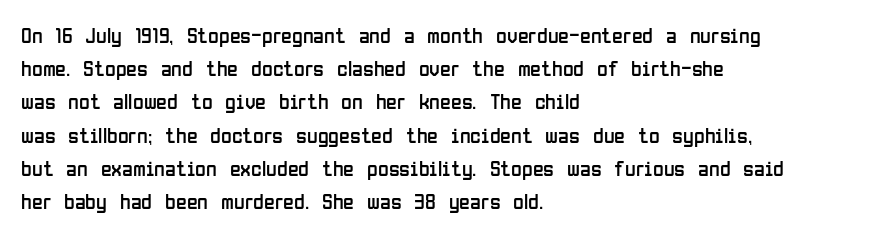
Tall strokes in this sample are plumb rather than angled. Weight: regular or lighter. Tracking value appears to be zero — textbook default spacing. The passage shown stacks its lines at a standard gap. The lines in this sample share a left origin and differ only in where they stop. Anything drawn beneath the words? Only blank space.
